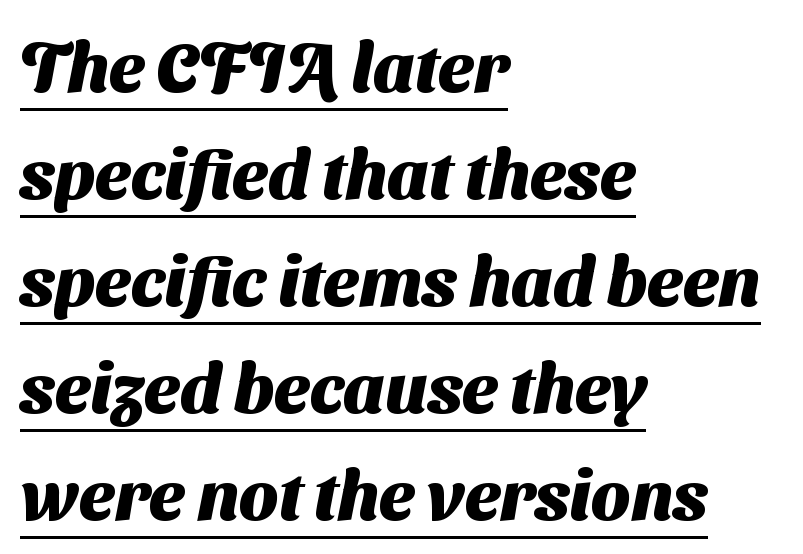
{"serif": "no", "bold": "yes", "weight": "heavy", "width": "normal", "stroke_contrast": "medium", "x_height": "medium", "monospaced": "no", "underline": "yes", "align": "left", "line_spacing": "normal", "line_spacing_ratio": 1.53, "letter_spacing": "normal", "letter_spacing_em": 0.0, "glyph_px": 70}
